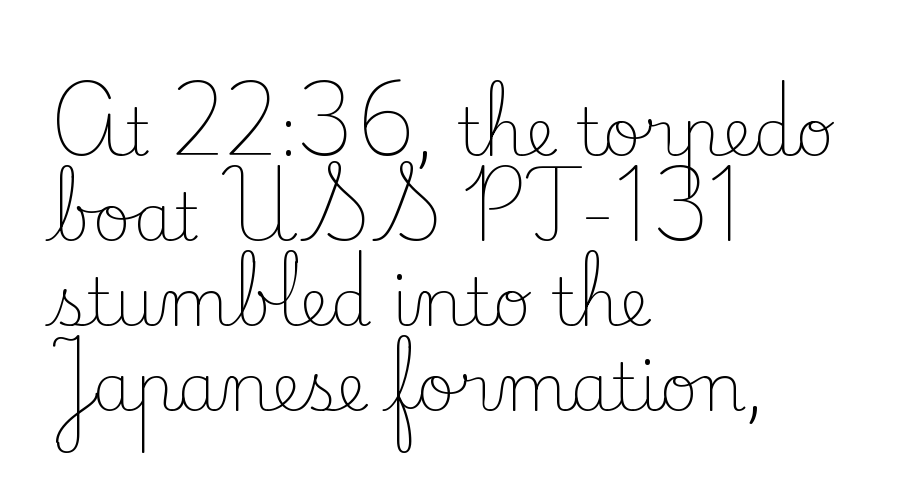
The image shows 66 px light serif type, upright; set left-aligned, normal line spacing (1.29x), normal letter spacing, not underlined; low stroke contrast and a small x-height.
